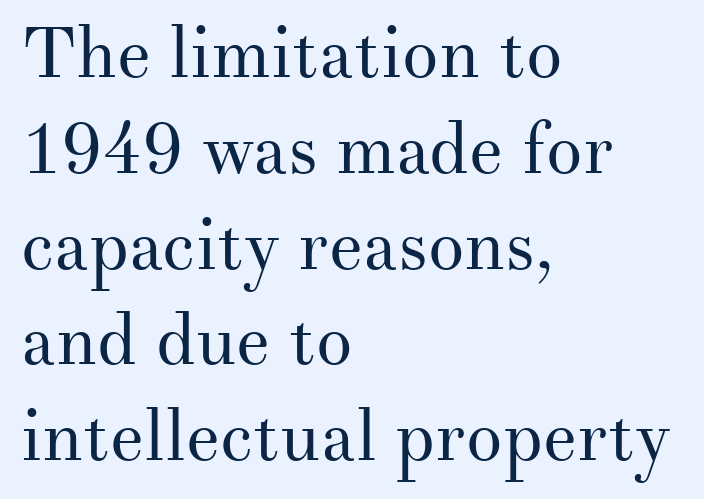
Nope, not italic — everything's standing straight. The paragraph shown leans on its left margin. Think of a printed novel: that variable character pitch is what you see here. Look at the tracking — it's just the regular setting, nothing added.
